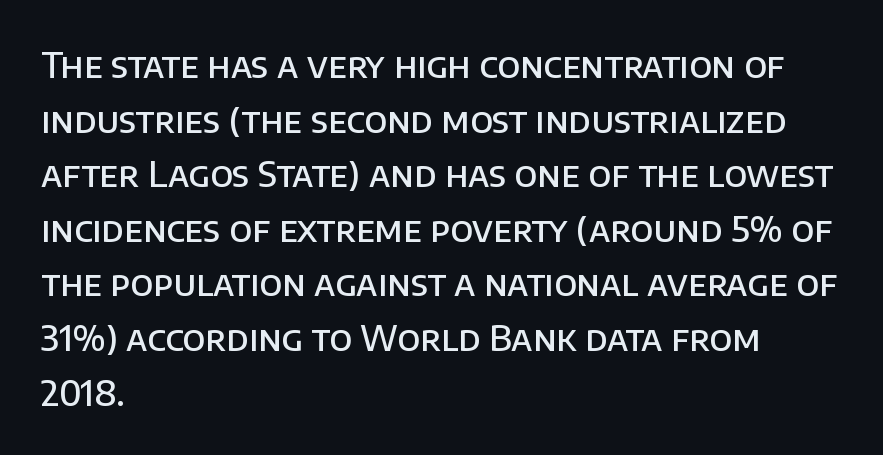
The image shows 35 px semibold sans-serif type, upright; set left-aligned, normal line spacing (1.56x), normal letter spacing, not underlined; low stroke contrast and a large x-height.
